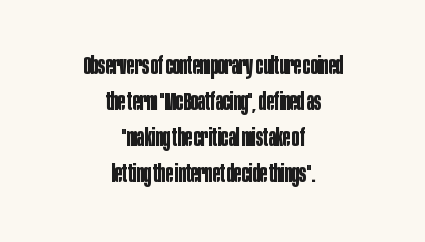
Does the copy run flush right? No — it is centered line by line. Glance below the letters and you will spot only blank space. The typesetting leans heavy: a genuine bold. The type sits square on the baseline with zero lean. The rendering uses a moderate line-height, typical for paragraphs. Caption: standard tracking, unaltered.
